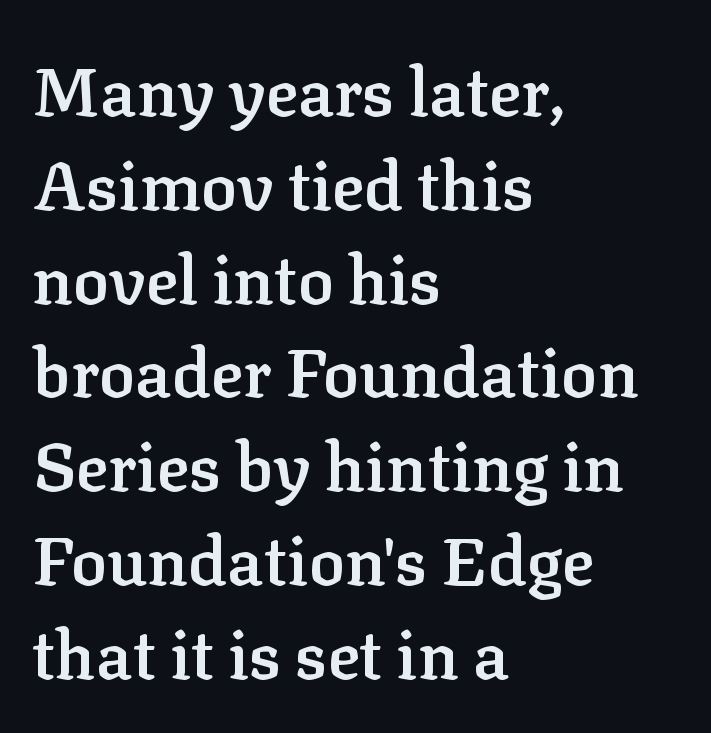
Ascenders rise straight up at ninety degrees. Reading down the column, the eye jumps a familiar distance to each next line. The type is set solid horizontally, with unmodified tracking. Compared with a centered layout, this one pins lines to the left instead. Old-style or modern, the face here clearly has serifs. Proportional: the letters do not fall into vertical columns.
